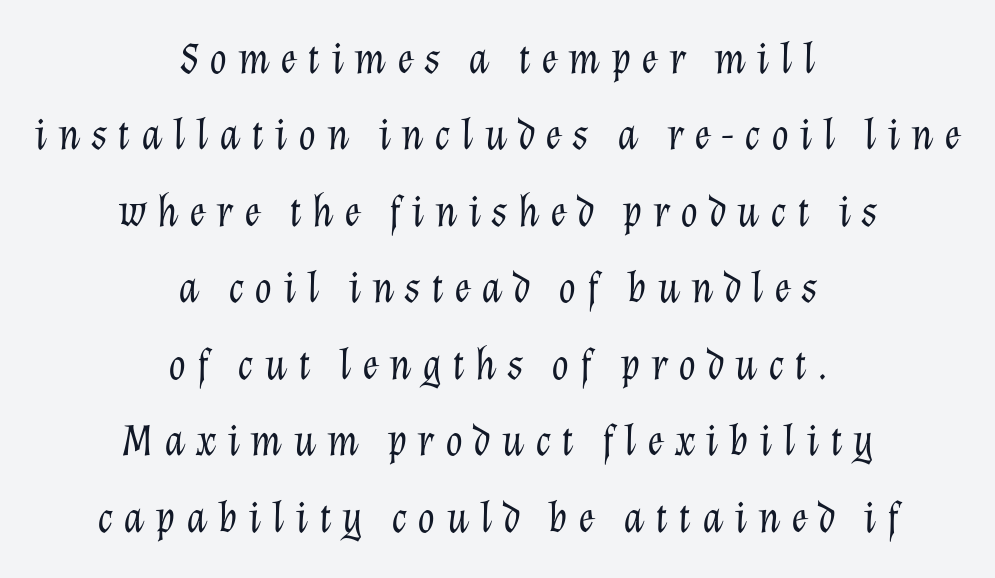
A clean baseline with only descenders dipping below it. Emphasis-style slanted type is in use. Every row of glyphs is offset so its center matches the block's center. Each stroke keeps to a modest, everyday thickness or less. The rendering uses natural spacing where letterforms have individual widths. Evenly set lines give the paragraph a standard silhouette.
